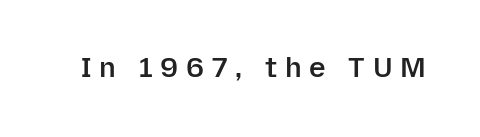
Q: Is the text bold? A: Semi-bold.
Q: Is the text italic (slanted)? A: No, it is upright.
Q: Is the typeface a serif or a sans-serif typeface? A: Sans-serif.
Q: Is the text underlined? A: No.
Q: Is the spacing between letters normal or unusually wide? A: Unusually wide.
Q: Width (condensed, normal, or wide)? A: Normal.
Q: Stroke contrast? A: Low.
Q: x-height? A: Medium.
Q: Monospaced? A: No.
